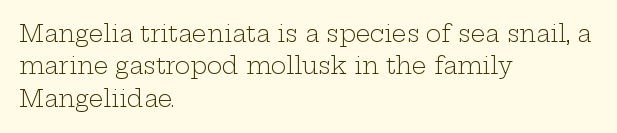
{"italic": "no", "bold": "no", "underline": "no", "align": "left", "line_spacing": "normal", "line_spacing_ratio": 1.41, "letter_spacing": "normal", "letter_spacing_em": 0.0, "glyph_px": 23}
